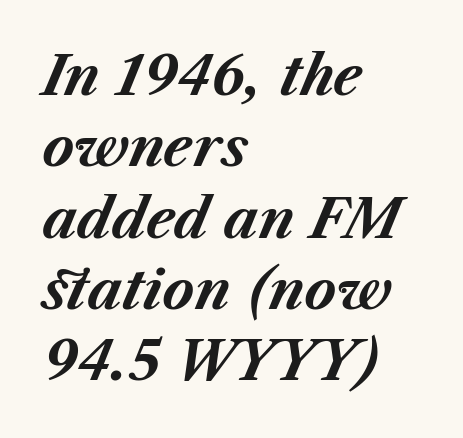
Any mark beneath the type? The region is blank. Is this a fixed-width face? No — the glyphs have proportional, varying widths. The type is set solid horizontally, with unmodified tracking. You'd pick this weight for a headline — it's a proper bold. The space between consecutive lines is moderate. Posture: slanted.
